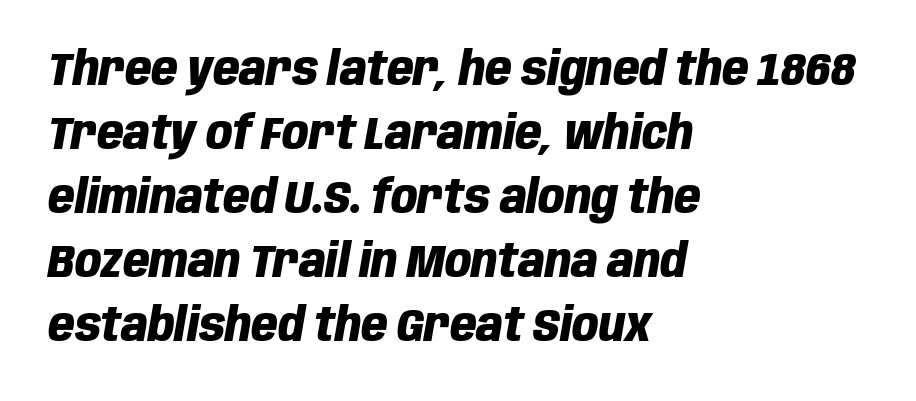
{"italic": "yes", "lean": "right", "slant_degrees": 10, "bold": "yes", "weight": "heavy", "width": "condensed", "stroke_contrast": "low", "x_height": "large", "monospaced": "no", "underline": "no", "align": "left", "line_spacing": "normal", "line_spacing_ratio": 1.39, "letter_spacing": "normal", "letter_spacing_em": 0.0, "glyph_px": 46}
